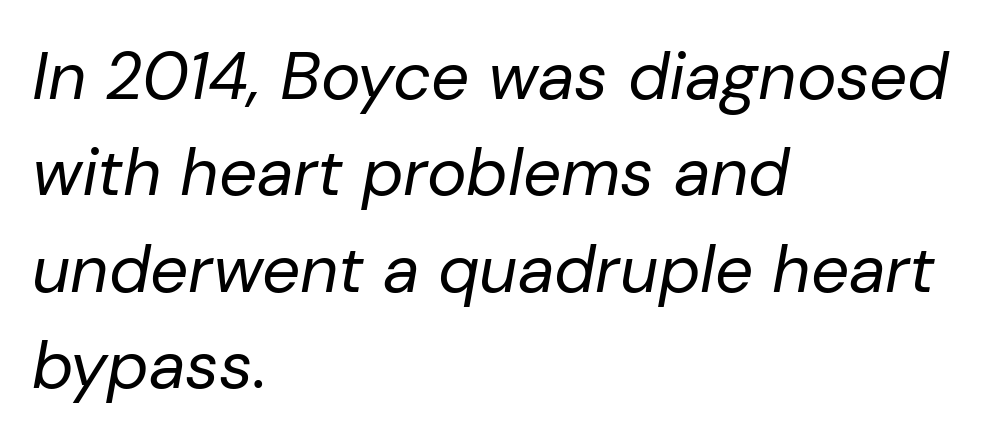
The image shows 67 px regular-weight type, italic (leaning right); set left-aligned, normal line spacing (1.44x), normal letter spacing, not underlined; low stroke contrast and a medium x-height.
